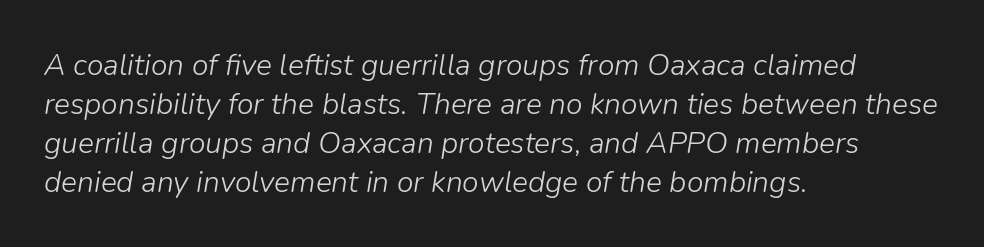
Is the block centered? No — it sits flush against the left margin. There's an unmistakable incline to the writing here. Stems here are at most as thick as an everyday book face. Characters follow at the spacing the type designer built in. The space beneath each line is pristine and unruled.
